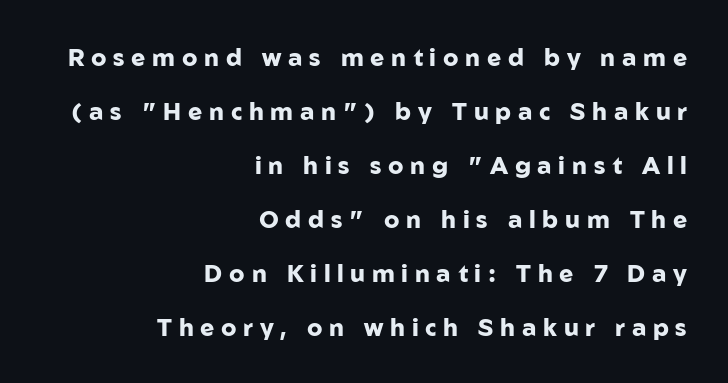
The image shows 24 px bold type, upright; set right-aligned, loose line spacing (2.25x), unusually wide letter spacing (+0.28 em), not underlined.
